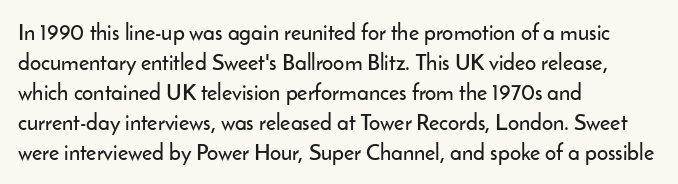
Decoration check: the copy has no underline. A roman cut, with each character standing at attention. The line-height multiplier appears to be the usual default. In CSS terms this would be text-align: left. Words appear dense and cohesive because spacing is normal.
